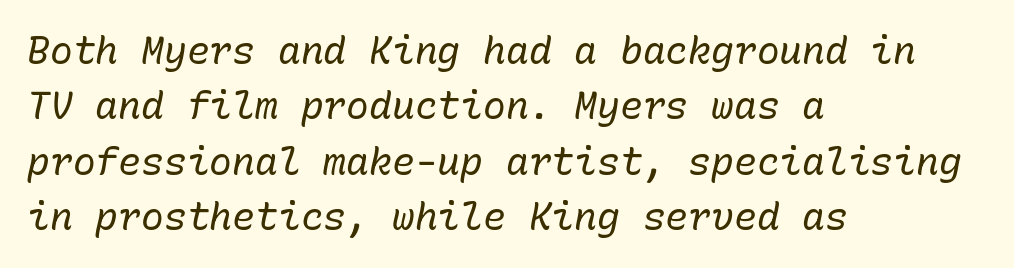
Q: Is the text bold? A: No.
Q: Is the text italic (slanted)? A: Yes, it leans right by about 10 degrees.
Q: Is the text underlined? A: No.
Q: How is the paragraph aligned? A: Left-aligned.
Q: Is the spacing between letters normal or unusually wide? A: Normal.
Q: Is the spacing between lines tight, normal or loose? A: Normal.
Q: Width (condensed, normal, or wide)? A: Normal.
Q: Stroke contrast? A: Low.
Q: x-height? A: Medium.
Q: Monospaced? A: Yes.
